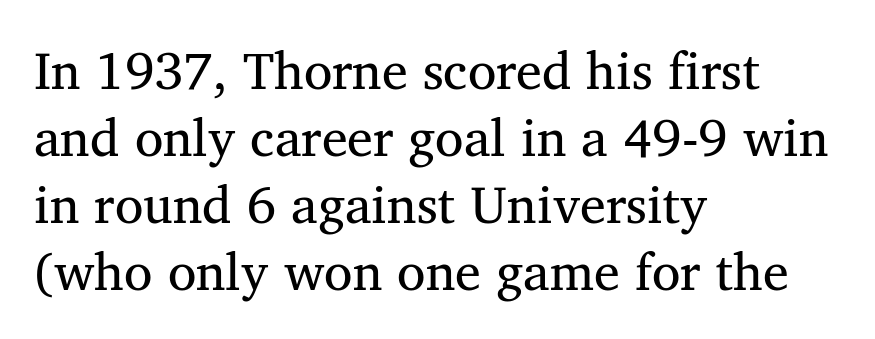
{"serif": "yes", "italic": "no", "bold": "no", "weight": "regular", "width": "normal", "stroke_contrast": "medium", "x_height": "medium", "monospaced": "no", "underline": "no", "align": "left", "line_spacing": "normal", "line_spacing_ratio": 1.29, "letter_spacing": "normal", "letter_spacing_em": 0.0, "glyph_px": 52}
